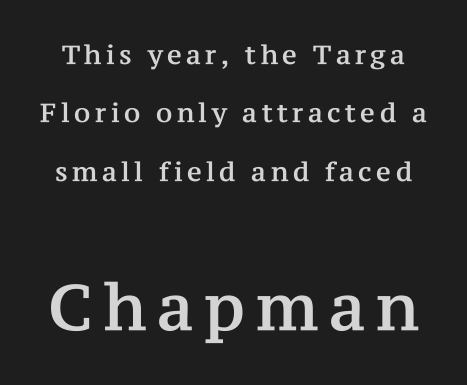
A typesetter would call this proportional, since set widths differ per character. The letters stand straight up with perfectly vertical stems. Look at the glyph heights: the lower group is clearly the bigger setting. Unmarked baselines from the first word to the last. These lines are composed in type with serifs. Airy leading.
